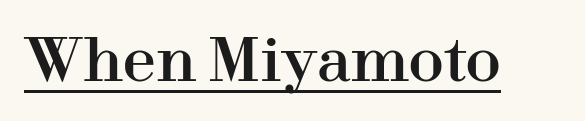
{"serif": "yes", "italic": "no", "width": "normal", "stroke_contrast": "high", "x_height": "medium", "monospaced": "no", "underline": "yes", "letter_spacing": "normal", "letter_spacing_em": 0.0, "glyph_px": 59}
